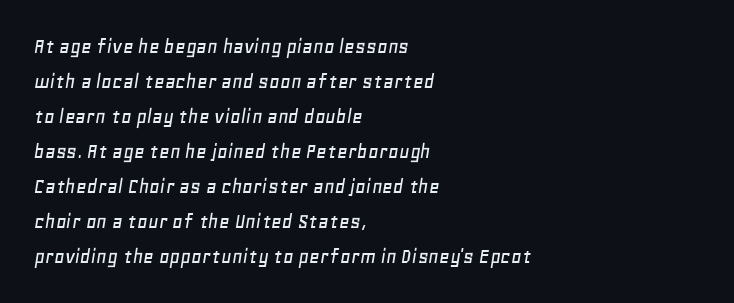
Honestly, the row spacing looks completely unremarkable. Each word holds together tightly as a unit, with standard inter-letter gaps. There's an unmistakable incline to the writing here. If you drew a ruler down the left edge, every line would touch it. Just letters on the line, the space beneath them empty.
